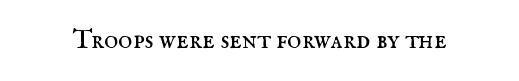
Has an underline been added? It has not. The type is set solid horizontally, with unmodified tracking. The characters are drawn with everyday or finer stroke widths. Every character sits straight up, as roman type does.
